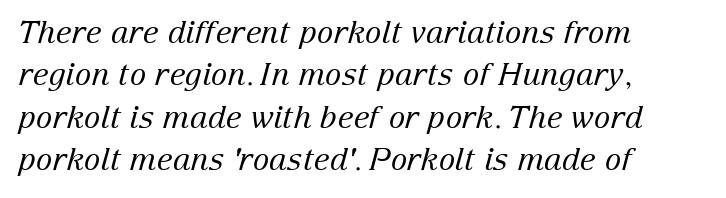
{"serif": "yes", "italic": "yes", "lean": "right", "slant_degrees": 15, "bold": "no", "weight": "regular", "width": "normal", "stroke_contrast": "low", "x_height": "medium", "monospaced": "no", "underline": "no", "align": "left", "line_spacing": "normal", "line_spacing_ratio": 1.37, "letter_spacing": "normal", "letter_spacing_em": 0.0, "glyph_px": 31}
